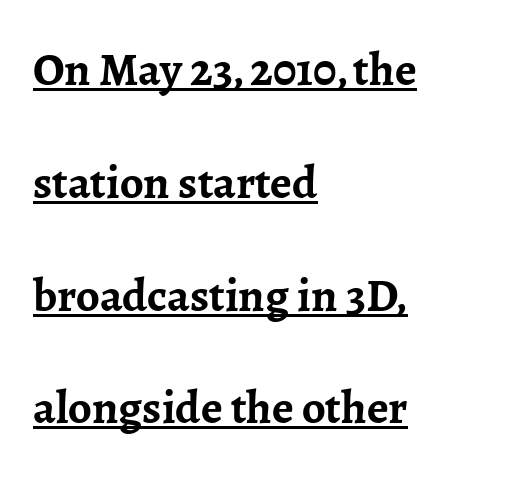
This sample trades compactness for vertical openness between lines. The paragraph has a hard left edge and a soft right edge. Nope, not italic — everything's standing straight. This sample has the flowing, uneven cadence of proportional lettering. There is no visible air inserted between adjacent glyphs. The font is running at its bold setting.
